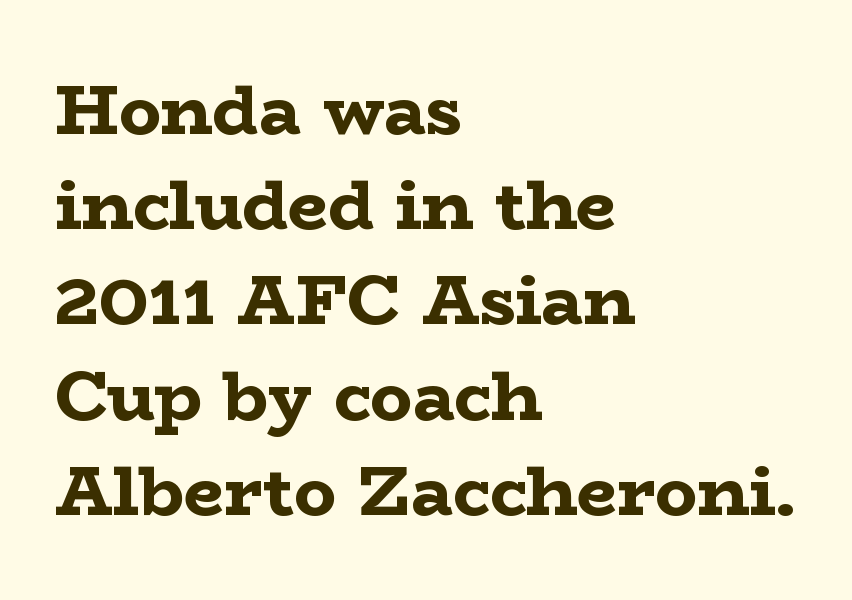
Quick note: not italic, upright. These lines are rendered in a variable-pitch font. These lines are composed in type with serifs. Every letter is thick-stroked: bold, no question. Decoration check: the copy has no underline.
